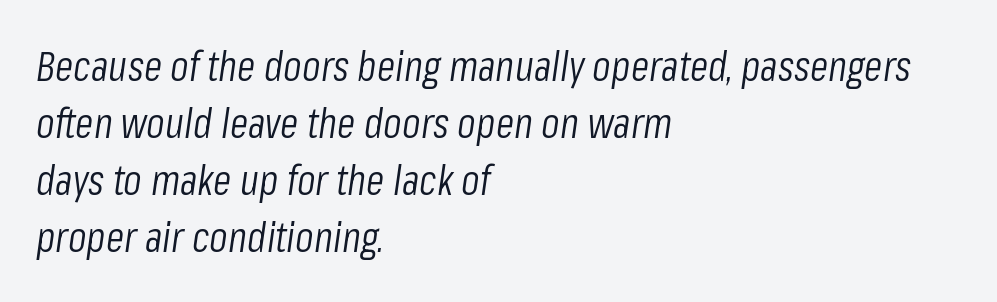
{"italic": "yes", "lean": "right", "slant_degrees": 8, "bold": "no", "weight": "light", "width": "condensed", "stroke_contrast": "low", "x_height": "medium", "monospaced": "no", "underline": "no", "align": "left", "line_spacing": "normal", "line_spacing_ratio": 1.36, "letter_spacing": "normal", "letter_spacing_em": 0.0, "glyph_px": 42}
